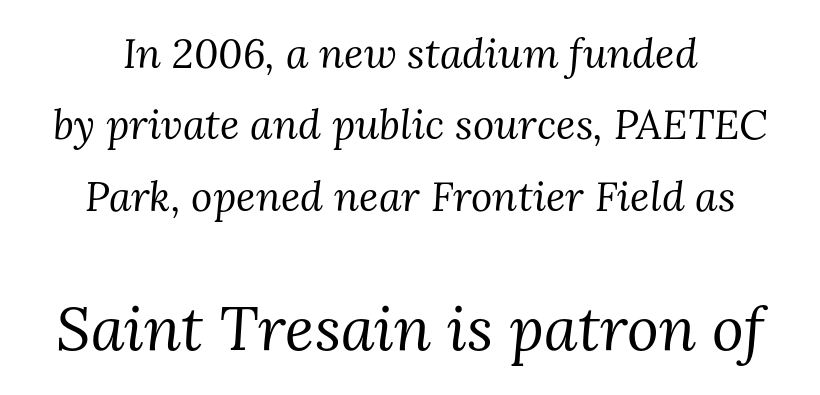
The image shows 61 px regular-weight serif type, italic (leaning right); set line spacing 1.74x, normal letter spacing, not underlined; the second (bottom) block is 1.49x larger; medium stroke contrast and a medium x-height.
